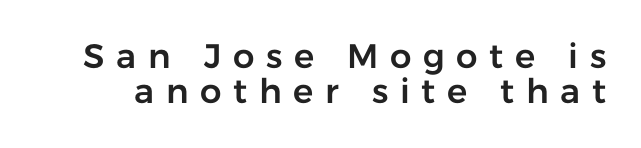
The lettering holds an erect, upright posture throughout. Type without underlining. This rendering employs a face without finishing strokes, i.e., a sans-serif. The line-height multiplier appears low, near solid setting. The letters are spread apart with noticeably loose tracking. Note the varied advance widths — an 'i' is clearly narrower than an 'm'.
